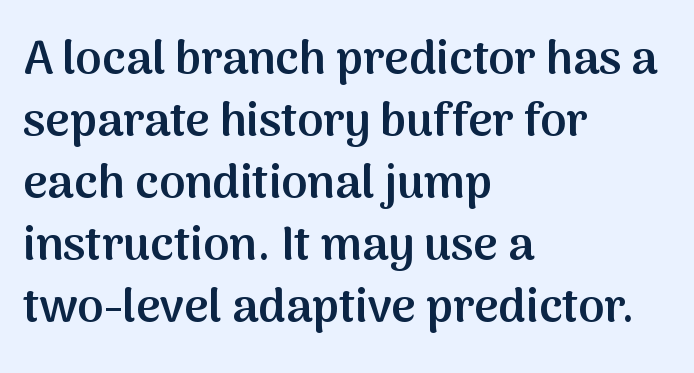
The passage is arranged the way most books set body copy — flush left. The passage shown is typeset with a sans-serif family. Any mark beneath the type? The region is blank. No extra tracking has been applied to these lines. Strokes here are thickened, but only to semibold level.
